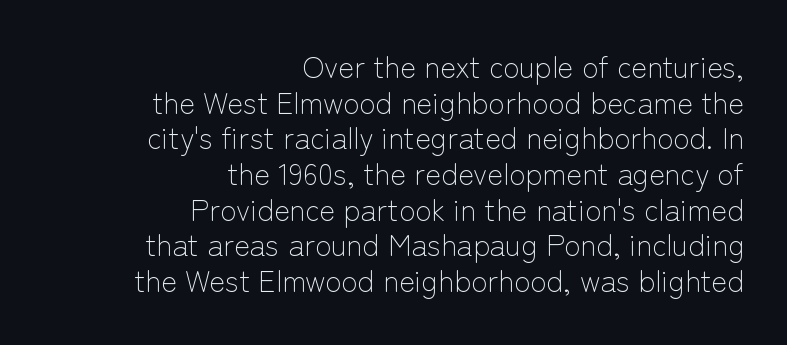
The image shows 30 px light sans-serif type, upright; set right-aligned, line spacing 1.19x, normal letter spacing, not underlined; low stroke contrast and a medium x-height.
